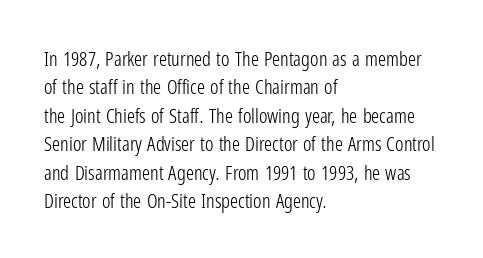
Glyph-to-glyph distance matches everyday printed text. One glance says typical: line gaps are just what's usual. A bare baseline throughout the passage. Does the lettering tilt? It doesn't — this is upright.
